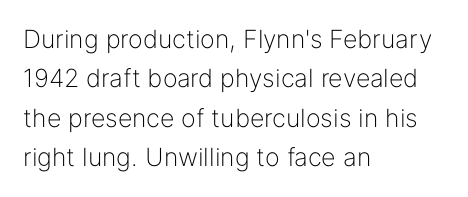
{"italic": "no", "bold": "no", "underline": "no", "align": "left", "line_spacing": "normal", "line_spacing_ratio": 1.58, "letter_spacing": "normal", "letter_spacing_em": 0.0, "glyph_px": 25}
